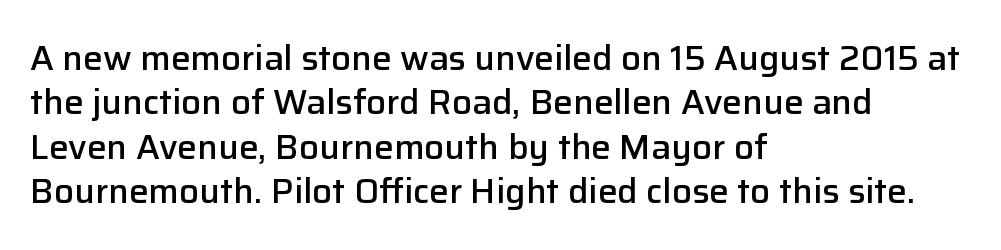
Q: Is the text bold? A: Semi-bold.
Q: Is the text italic (slanted)? A: No, it is upright.
Q: Is the typeface a serif or a sans-serif typeface? A: Sans-serif.
Q: Is the text underlined? A: No.
Q: How is the paragraph aligned? A: Left-aligned.
Q: Is the spacing between letters normal or unusually wide? A: Normal.
Q: Is the spacing between lines tight, normal or loose? A: Normal.
Q: Width (condensed, normal, or wide)? A: Normal.
Q: Stroke contrast? A: Low.
Q: x-height? A: Medium.
Q: Monospaced? A: No.
